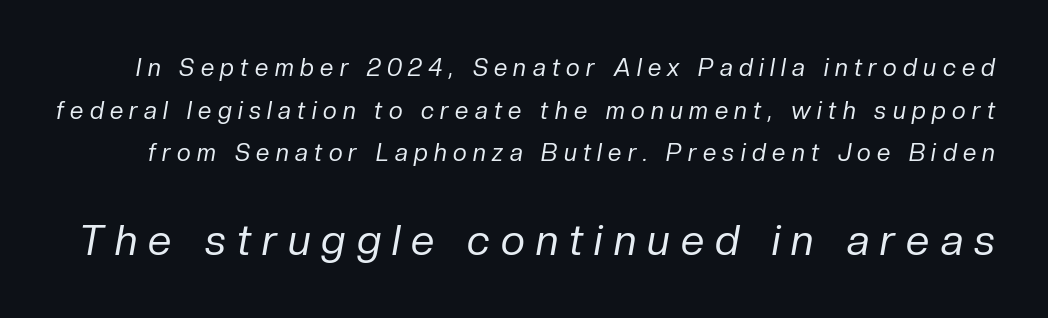
The image shows 42 px regular-weight type, italic (leaning right); set line spacing 1.78x, unusually wide letter spacing (+0.27 em), not underlined; the second (bottom) block is 1.75x larger; low stroke contrast and a medium x-height.
